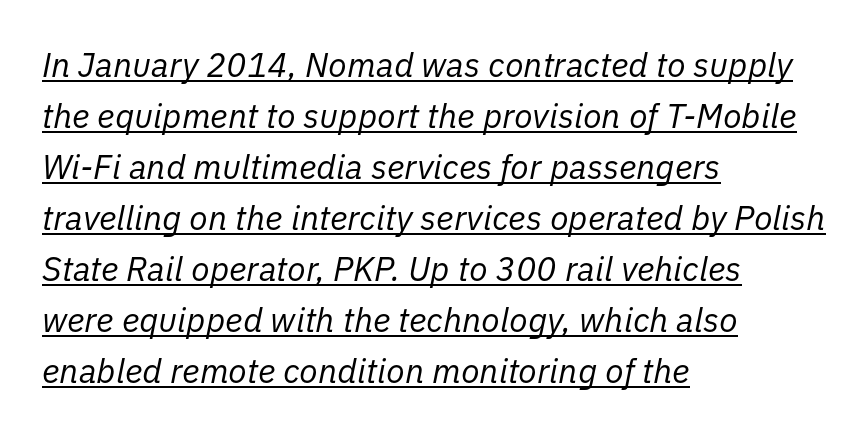
{"italic": "yes", "lean": "right", "slant_degrees": 11, "bold": "no", "weight": "regular", "width": "normal", "stroke_contrast": "low", "x_height": "medium", "monospaced": "no", "underline": "yes", "align": "left", "line_spacing": "normal", "line_spacing_ratio": 1.5, "letter_spacing": "normal", "letter_spacing_em": 0.0, "glyph_px": 34}
